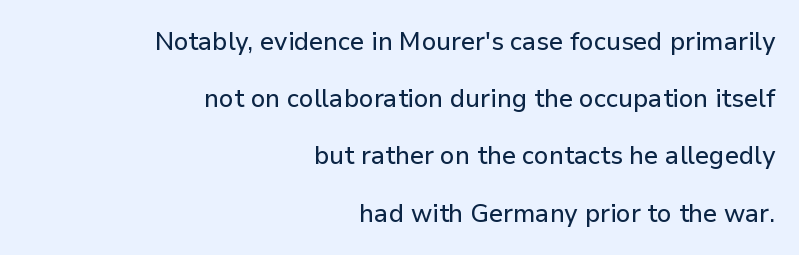
Q: Is the text italic (slanted)? A: No, it is upright.
Q: Is the text underlined? A: No.
Q: How is the paragraph aligned? A: Right-aligned.
Q: Is the spacing between letters normal or unusually wide? A: Normal.
Q: Is the spacing between lines tight, normal or loose? A: Loose.
